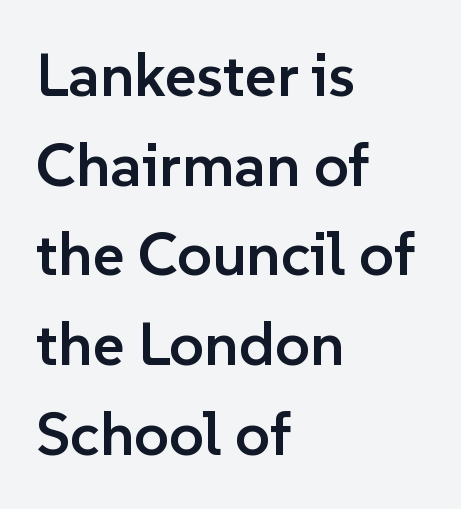
The image shows 61 px semibold sans-serif type, upright; set left-aligned, normal line spacing (1.47x), normal letter spacing, not underlined; low stroke contrast and a medium x-height.
